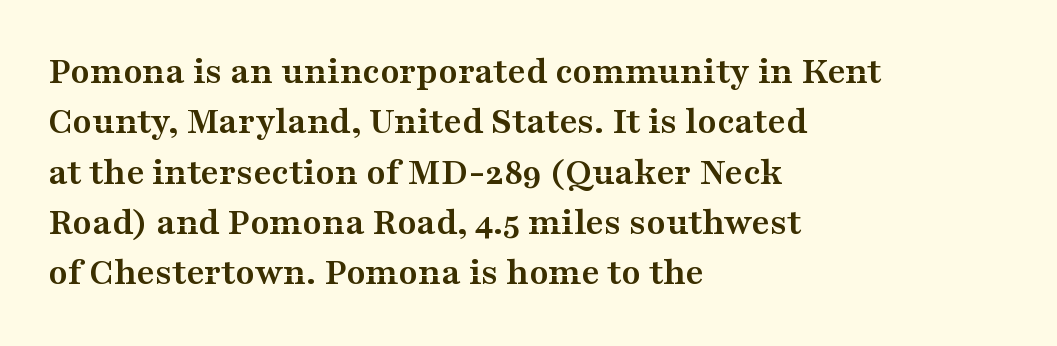
Q: Is the text bold? A: Yes.
Q: Is the text italic (slanted)? A: No, it is upright.
Q: Is the typeface a serif or a sans-serif typeface? A: Serif.
Q: Is the text underlined? A: No.
Q: How is the paragraph aligned? A: Left-aligned.
Q: Is the spacing between letters normal or unusually wide? A: Normal.
Q: Is the spacing between lines tight, normal or loose? A: Normal.
Q: Width (condensed, normal, or wide)? A: Wide.
Q: Stroke contrast? A: Medium.
Q: x-height? A: Medium.
Q: Monospaced? A: No.
